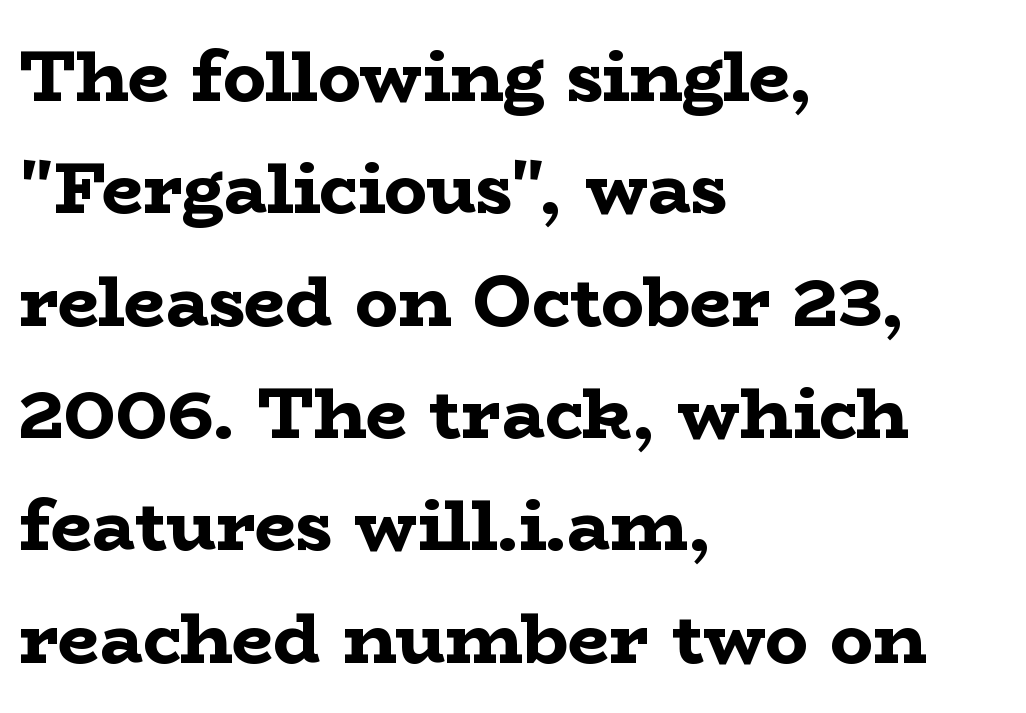
The image shows 72 px bold, wide serif type, upright; set left-aligned, normal line spacing (1.56x), normal letter spacing, not underlined; low stroke contrast and a medium x-height.
